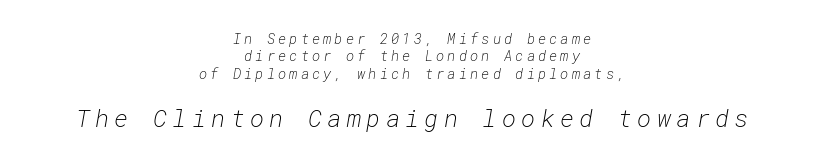
The image shows 24 px text type, italic (leaning right); set centered, normal line spacing (1.25x), unusually wide letter spacing (+0.22 em), not underlined; the second (bottom) block is 1.71x larger.
